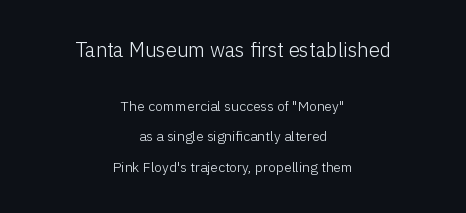
The image shows 20 px text type, upright; set centered, loose line spacing (2.18x), normal letter spacing, not underlined; the first (top) block is 1.43x larger.
